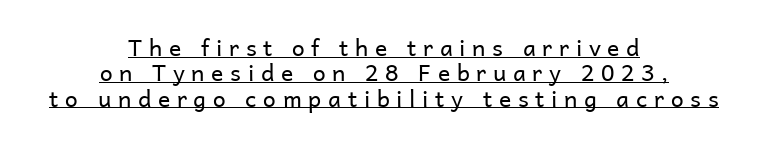
Think standard paragraph weight, or any step lighter than that. How are the letters spaced? Widely, with obvious added tracking. Quick note: interline space is minimal. Underlining? Definitely there.
